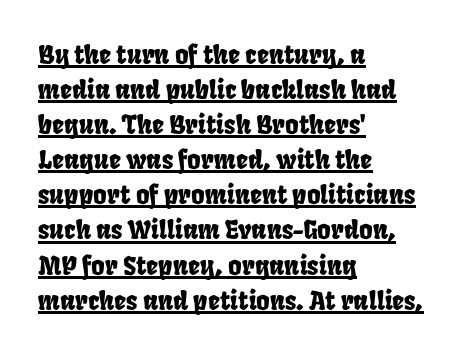
The image shows 26 px text type; set left-aligned, normal line spacing (1.35x), normal letter spacing, underlined.
